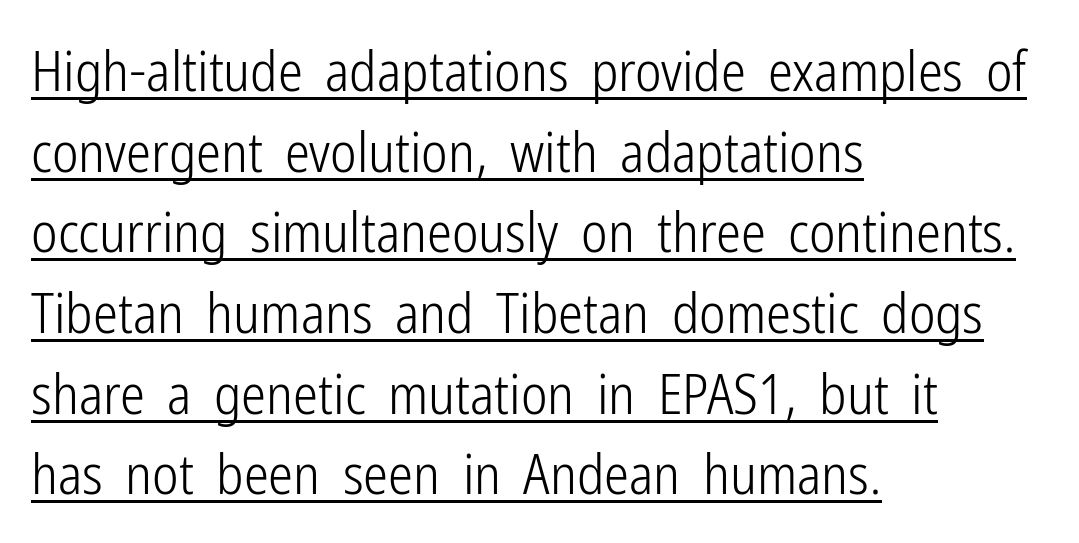
Q: Is the text bold? A: No.
Q: Is the text italic (slanted)? A: No, it is upright.
Q: Is the typeface a serif or a sans-serif typeface? A: Sans-serif.
Q: Is the text underlined? A: Yes.
Q: How is the paragraph aligned? A: Left-aligned.
Q: Is the spacing between letters normal or unusually wide? A: Normal.
Q: Is the spacing between lines tight, normal or loose? A: Normal.
Q: Width (condensed, normal, or wide)? A: Condensed.
Q: Stroke contrast? A: Low.
Q: x-height? A: Medium.
Q: Monospaced? A: No.
